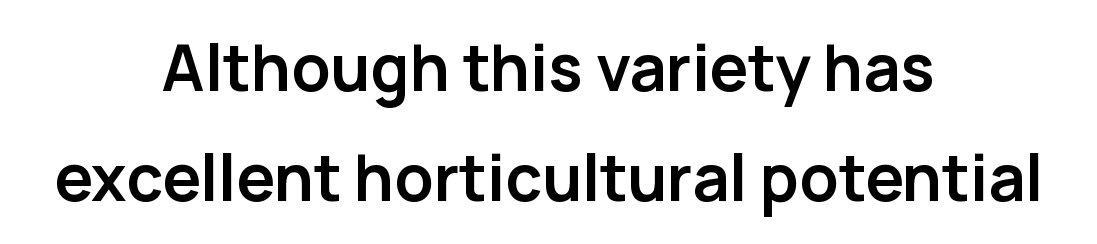
{"serif": "no", "italic": "no", "bold": "yes", "weight": "semibold", "width": "normal", "stroke_contrast": "low", "x_height": "medium", "monospaced": "no", "underline": "no", "align": "center", "line_spacing_ratio": 1.72, "letter_spacing": "normal", "letter_spacing_em": 0.0, "glyph_px": 64}
